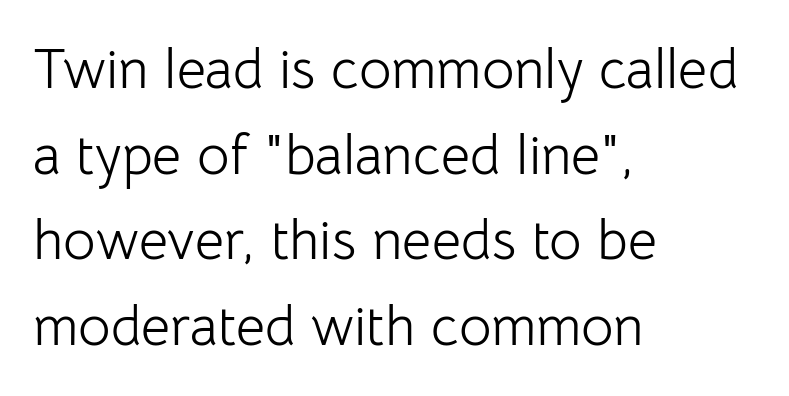
The image shows 56 px light sans-serif type, upright; set left-aligned, normal line spacing (1.53x), normal letter spacing, not underlined; low stroke contrast and a medium x-height.
